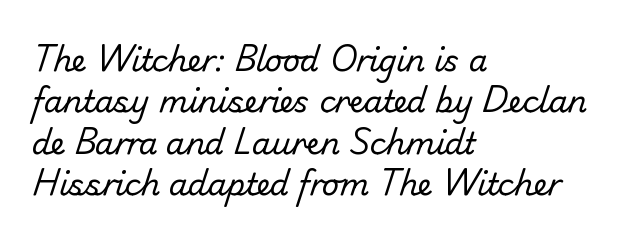
The image shows 30 px regular-weight sans-serif type; set left-aligned, normal line spacing (1.38x), normal letter spacing, not underlined; low stroke contrast and a small x-height.
